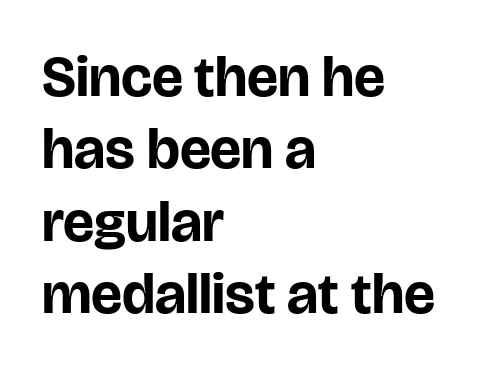
{"serif": "no", "italic": "no", "bold": "yes", "weight": "bold", "width": "normal", "stroke_contrast": "low", "x_height": "large", "monospaced": "no", "underline": "no", "align": "left", "line_spacing": "normal", "line_spacing_ratio": 1.25, "letter_spacing": "normal", "letter_spacing_em": 0.0, "glyph_px": 58}
